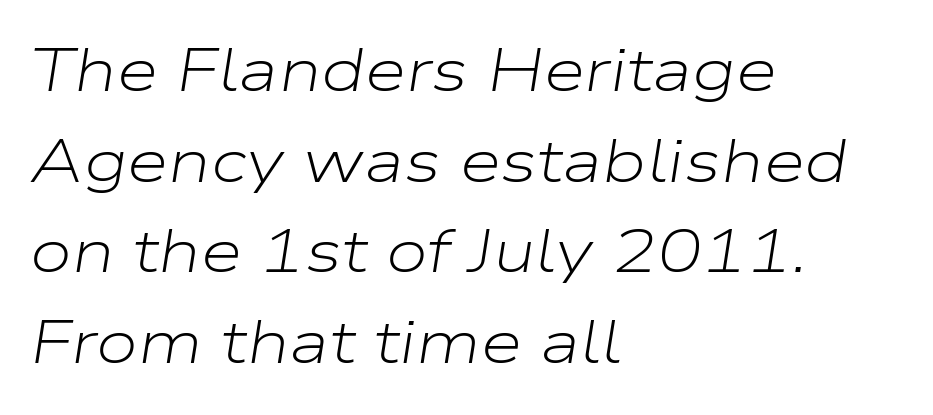
Q: Is the text bold? A: No.
Q: Is the text italic (slanted)? A: Yes, it leans right by about 9 degrees.
Q: Is the text underlined? A: No.
Q: How is the paragraph aligned? A: Left-aligned.
Q: Is the spacing between letters normal or unusually wide? A: Normal.
Q: Is the spacing between lines tight, normal or loose? A: Normal.
Q: Width (condensed, normal, or wide)? A: Wide.
Q: Stroke contrast? A: Low.
Q: x-height? A: Medium.
Q: Monospaced? A: No.
